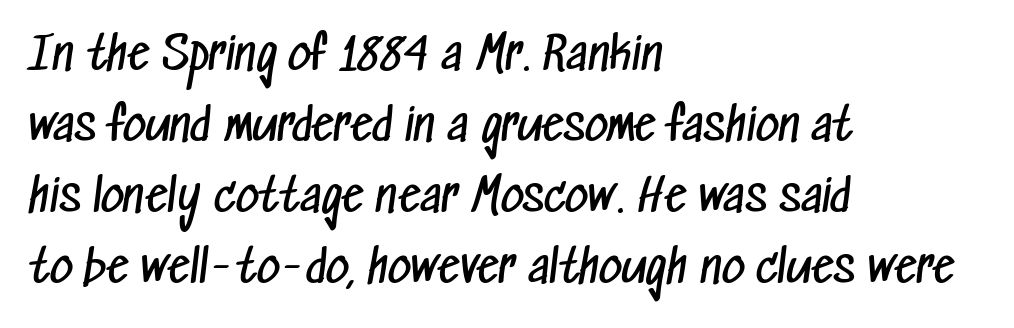
Q: Is the text bold? A: No.
Q: Is the typeface a serif or a sans-serif typeface? A: Sans-serif.
Q: Is the text underlined? A: No.
Q: How is the paragraph aligned? A: Left-aligned.
Q: Is the spacing between letters normal or unusually wide? A: Normal.
Q: Is the spacing between lines tight, normal or loose? A: Normal.
Q: Width (condensed, normal, or wide)? A: Condensed.
Q: Stroke contrast? A: Low.
Q: x-height? A: Medium.
Q: Monospaced? A: No.
